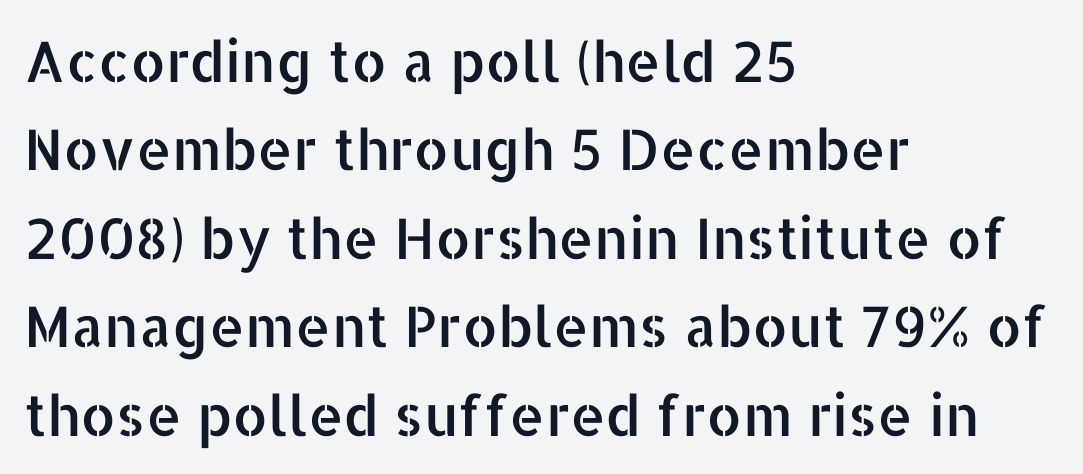
{"serif": "no", "italic": "no", "width": "normal", "stroke_contrast": "low", "x_height": "medium", "monospaced": "no", "underline": "no", "align": "left", "line_spacing": "normal", "line_spacing_ratio": 1.58, "letter_spacing": "normal", "letter_spacing_em": 0.0, "glyph_px": 56}
